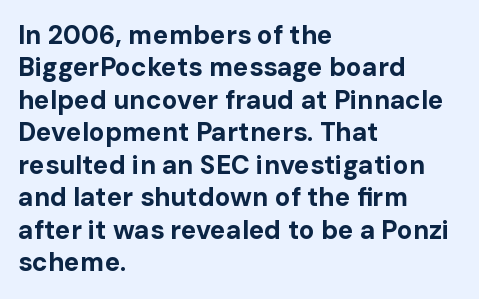
Interline gaps are of average width in this sample. Words float on clear page, feet unadorned. Weight check: bold — yes, fully. These lines were composed using upright roman letters.
